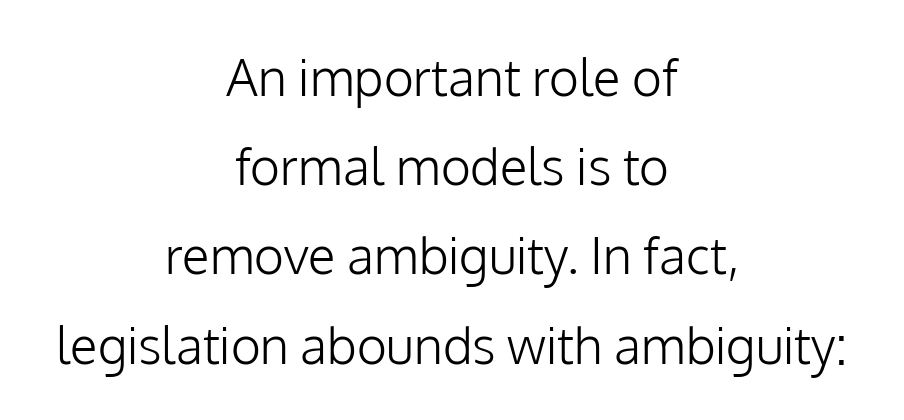
{"serif": "no", "italic": "no", "bold": "no", "weight": "light", "width": "normal", "stroke_contrast": "low", "x_height": "medium", "monospaced": "no", "underline": "no", "align": "center", "line_spacing_ratio": 1.75, "letter_spacing": "normal", "letter_spacing_em": 0.0, "glyph_px": 51}
